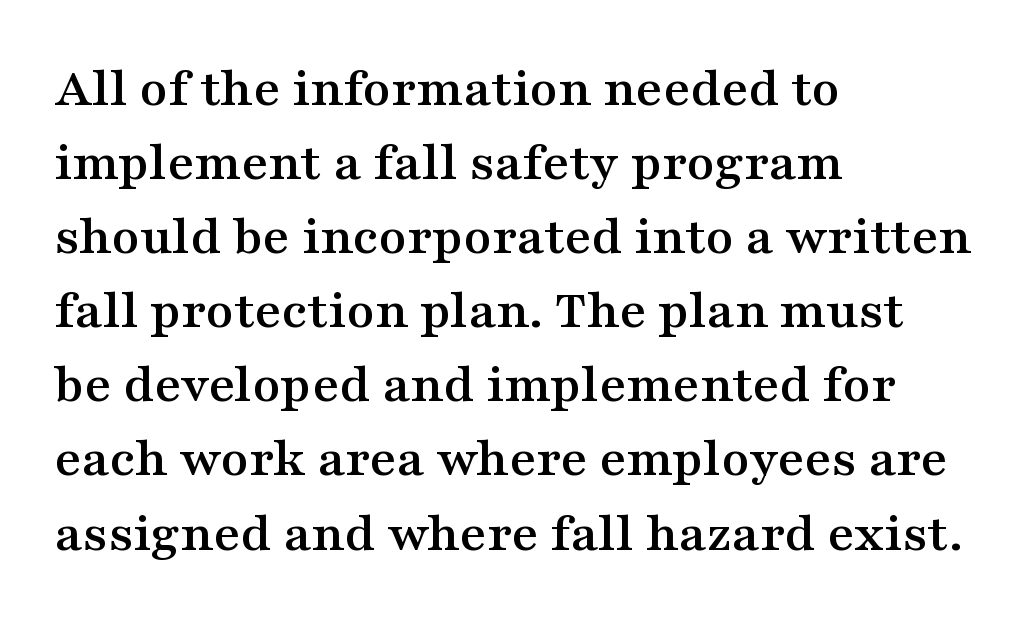
{"serif": "yes", "italic": "no", "width": "wide", "stroke_contrast": "medium", "x_height": "medium", "monospaced": "no", "underline": "no", "align": "left", "line_spacing": "normal", "line_spacing_ratio": 1.3, "letter_spacing": "normal", "letter_spacing_em": 0.0, "glyph_px": 57}
